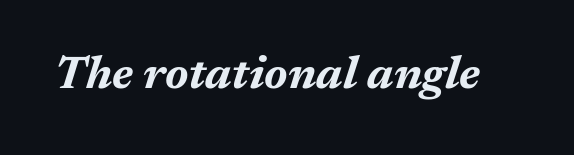
Does the lettering tilt? It does — this is italic. The baseline area is clear. Plenty of ink on the page — the face is bold. Note the varied advance widths — an 'i' is clearly narrower than an 'm'. Between one letter and the next there's only the usual sliver of space.
